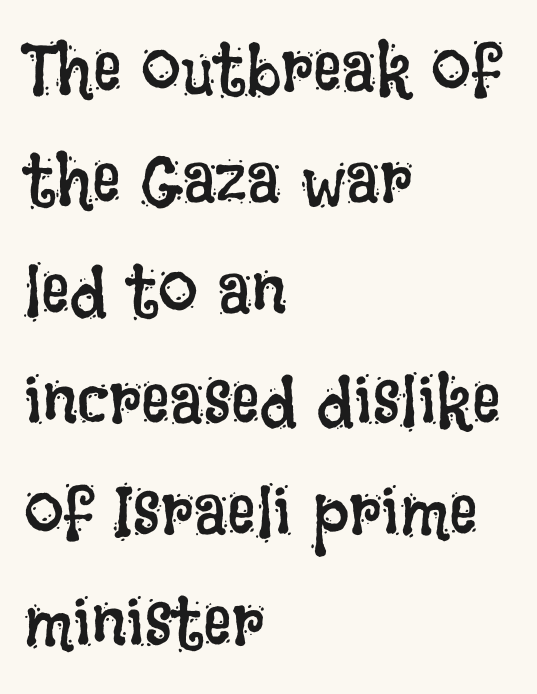
{"italic": "no", "bold": "no", "weight": "regular", "width": "condensed", "stroke_contrast": "low", "x_height": "large", "monospaced": "no", "underline": "no", "align": "left", "line_spacing": "normal", "line_spacing_ratio": 1.56, "letter_spacing": "normal", "letter_spacing_em": 0.0, "glyph_px": 71}
